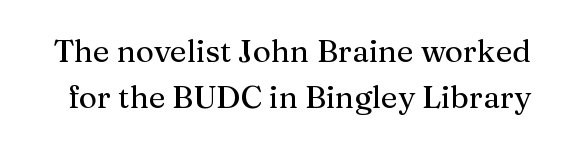
Proportional: the letters do not fall into vertical columns. A typesetter would mark this as roman, not italic. The passage shown has conventional tracking throughout. A clean baseline with only descenders dipping below it. Whoever set this chose a conventional vertical rhythm.
